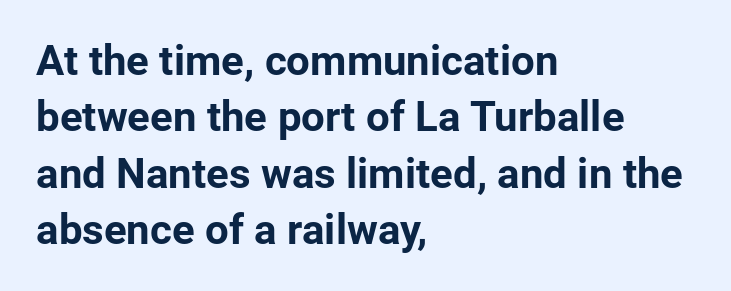
The designer left line spacing at the default. Emphasis by weight is at full strength: bold. The gap between lines stays unmarked. The characters display no serif detailing; their extremities are plain.
